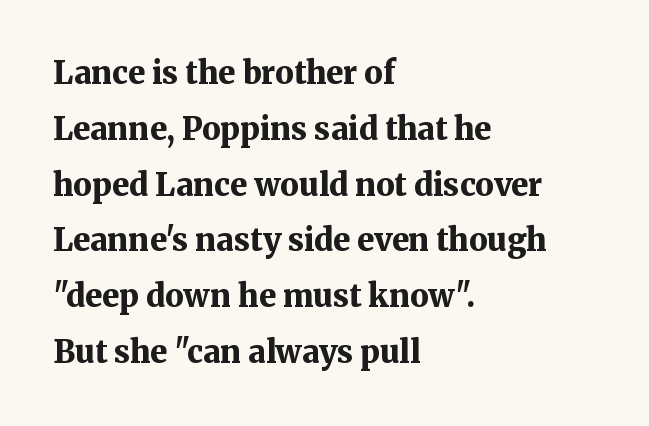
Q: Is the text bold? A: Yes.
Q: Is the text italic (slanted)? A: No, it is upright.
Q: Is the typeface a serif or a sans-serif typeface? A: Serif.
Q: Is the text underlined? A: No.
Q: How is the paragraph aligned? A: Left-aligned.
Q: Is the spacing between letters normal or unusually wide? A: Normal.
Q: Width (condensed, normal, or wide)? A: Normal.
Q: Stroke contrast? A: Medium.
Q: x-height? A: Medium.
Q: Monospaced? A: No.
